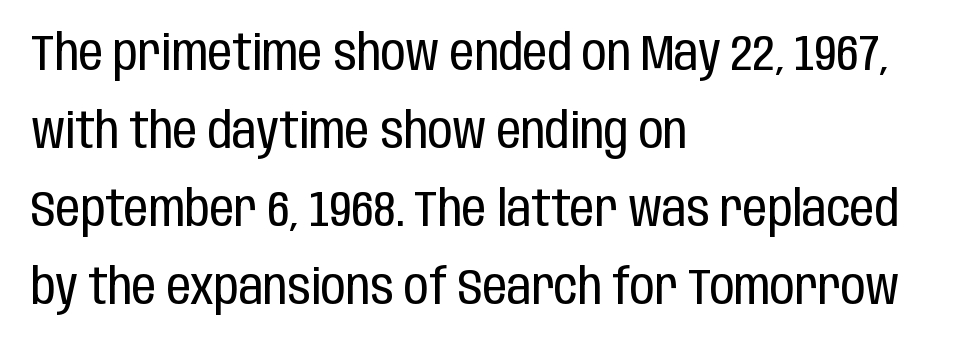
The image shows 49 px regular-weight, condensed sans-serif type, upright; set left-aligned, normal line spacing (1.59x), normal letter spacing, not underlined; low stroke contrast and a large x-height.
